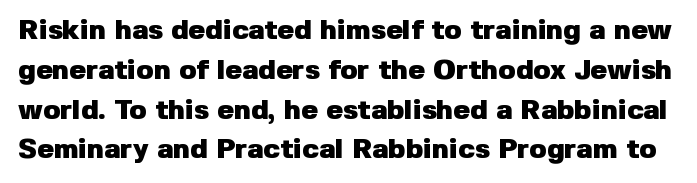
The face used here is proportionally spaced, like ordinary book or web type. Each row of text sits above clean, open space. The characters look thick and weighty, a clear bold. Regarding serifs, this sample does without them.
